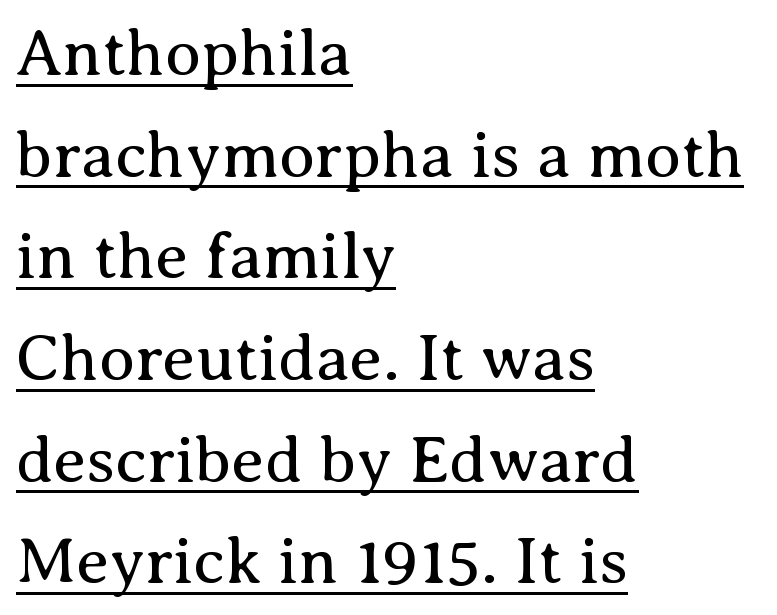
The strokes are not fattened; the text isn't bold. These lines are rendered in a variable-pitch font. A typesetter would label this face a serif. Line starts are locked; line ends wander. Quick note: interline space is typical. The passage shown is underscored from start to finish.
